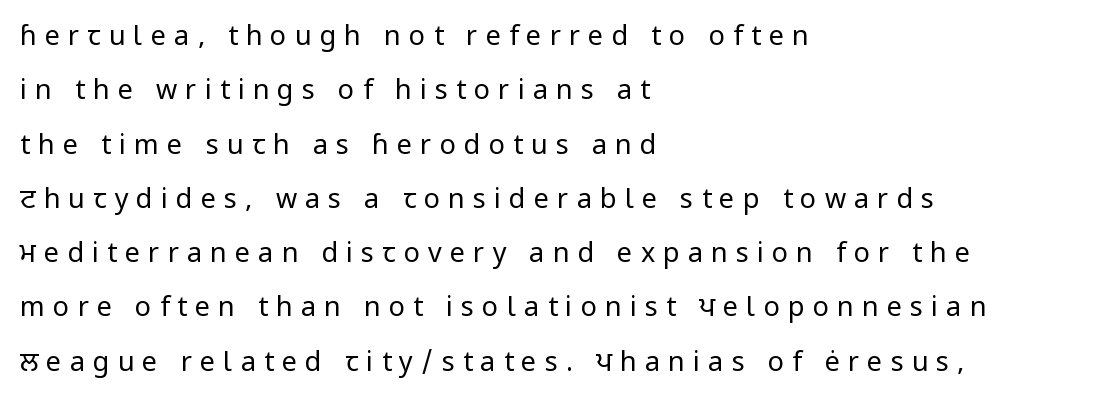
Q: Is the text bold? A: No.
Q: Is the text italic (slanted)? A: No, it is upright.
Q: Is the text underlined? A: No.
Q: How is the paragraph aligned? A: Left-aligned.
Q: Is the spacing between letters normal or unusually wide? A: Unusually wide.
Q: Is the spacing between lines tight, normal or loose? A: Loose.
